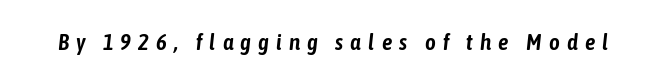
{"italic": "yes", "lean": "right", "slant_degrees": 6, "underline": "no", "letter_spacing": "wide", "letter_spacing_em": 0.31, "glyph_px": 23}
